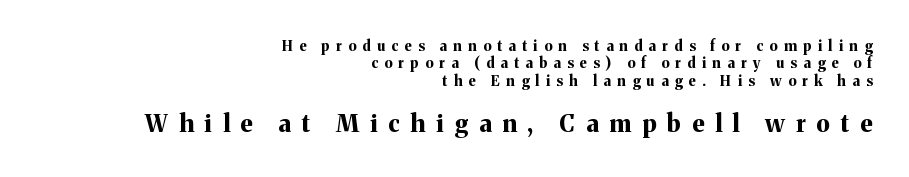
Q: Is the text bold? A: Yes.
Q: Is the text italic (slanted)? A: No, it is upright.
Q: Is the text underlined? A: No.
Q: How is the paragraph aligned? A: Right-aligned.
Q: Is the spacing between letters normal or unusually wide? A: Unusually wide.
Q: Which block of text is set in a larger size, the first (top) or the second (bottom)? A: The second (bottom) one.
